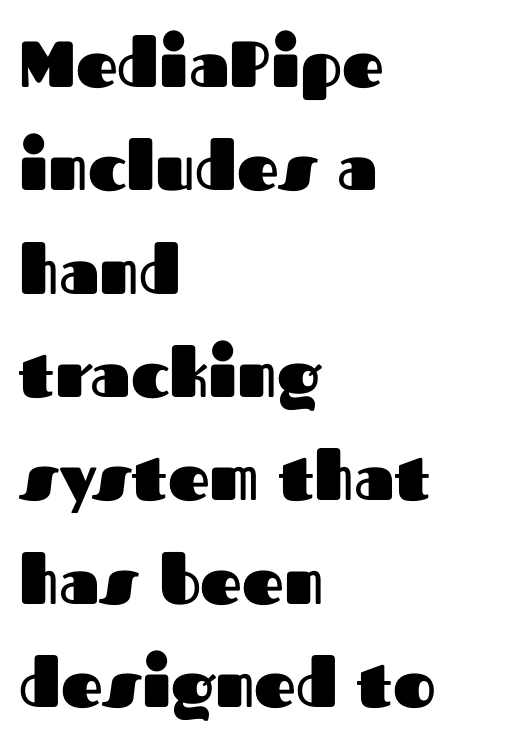
{"serif": "no", "italic": "no", "bold": "yes", "weight": "heavy", "width": "normal", "stroke_contrast": "medium", "x_height": "medium", "monospaced": "no", "underline": "no", "align": "left", "line_spacing": "normal", "line_spacing_ratio": 1.59, "letter_spacing": "normal", "letter_spacing_em": 0.0, "glyph_px": 65}
